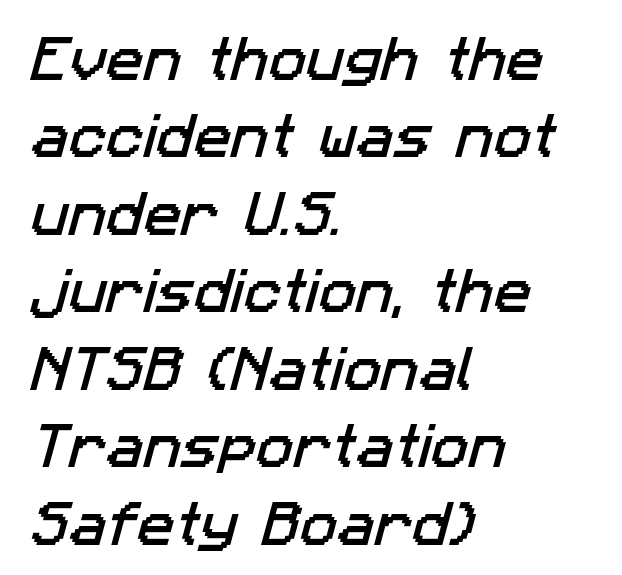
{"serif": "no", "width": "normal", "stroke_contrast": "low", "x_height": "medium", "monospaced": "no", "underline": "no", "align": "left", "line_spacing": "normal", "line_spacing_ratio": 1.55, "letter_spacing": "normal", "letter_spacing_em": 0.0, "glyph_px": 50}
